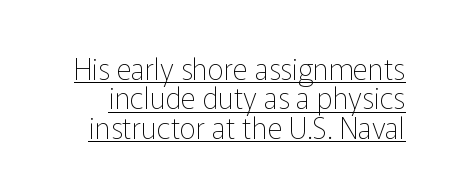
This rendering employs a face without finishing strokes, i.e., a sans-serif. Is the letter spacing exaggerated? No — it looks like the ordinary default. You could not count columns in this text — the font is proportionally spaced. Is there any slant? The stems are plumb.
